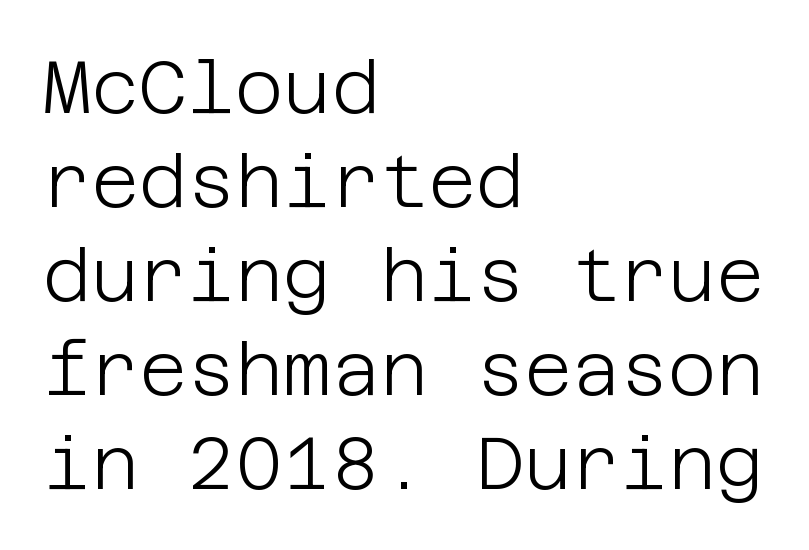
The image shows 74 px light sans-serif type, upright; set left-aligned, normal line spacing (1.27x), normal letter spacing, not underlined; low stroke contrast and a large x-height.
